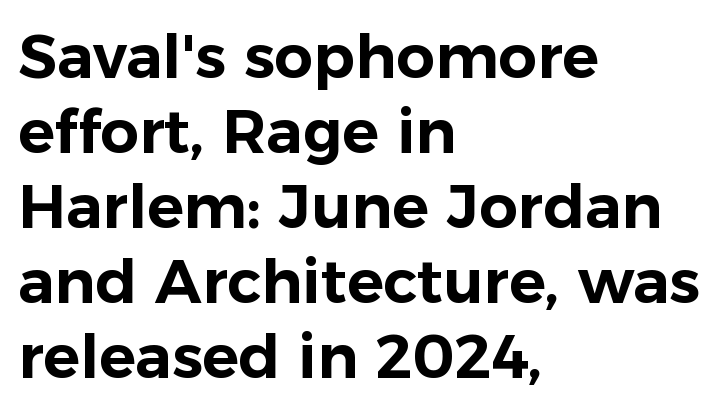
The image shows 61 px sans-serif type, upright; set left-aligned, line spacing 1.23x, normal letter spacing, not underlined; low stroke contrast and a medium x-height.
